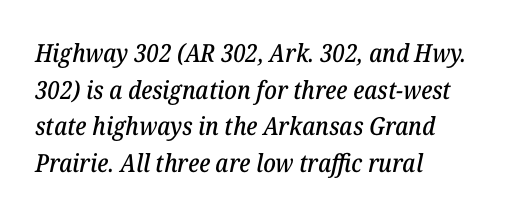
{"italic": "yes", "lean": "right", "slant_degrees": 12, "underline": "no", "align": "left", "line_spacing": "normal", "line_spacing_ratio": 1.47, "letter_spacing": "normal", "letter_spacing_em": 0.0, "glyph_px": 25}
